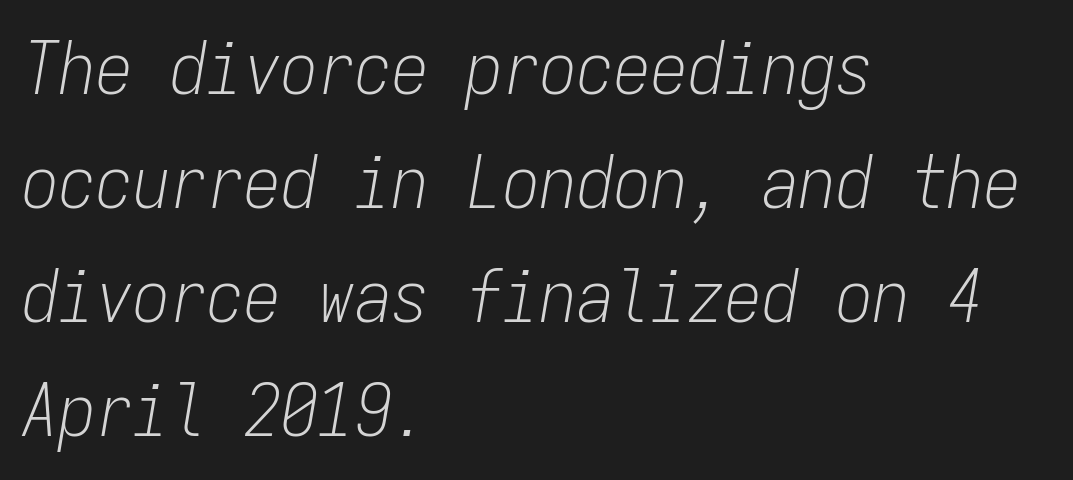
The image shows 74 px light, condensed type, italic (leaning right), monospaced; set left-aligned, normal line spacing (1.54x), normal letter spacing, not underlined; low stroke contrast and a medium x-height.
